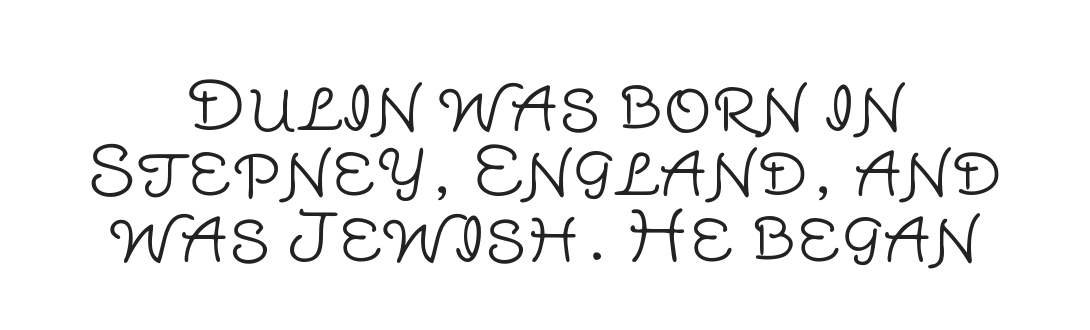
The image shows 68 px light sans-serif type; set centered, tight line spacing (0.96x), normal letter spacing, not underlined; low stroke contrast and a large x-height.
